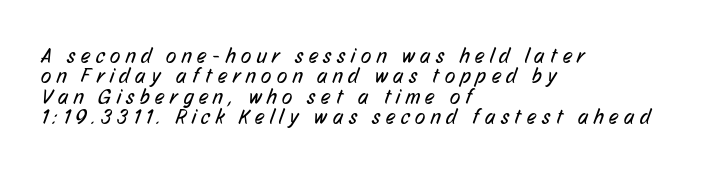
Q: Is the text bold? A: No.
Q: Is the text underlined? A: No.
Q: How is the paragraph aligned? A: Left-aligned.
Q: Is the spacing between letters normal or unusually wide? A: Unusually wide.
Q: Is the spacing between lines tight, normal or loose? A: Tight.
